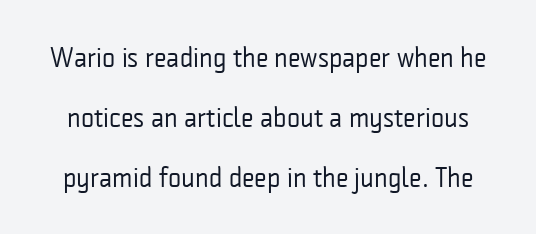
In terms of leading, this rendering errs on the spacious side. A typesetter would label this face a sans. Standard letterfit; no display-style spreading of the glyphs. This rendering features lettering with no underline. The letters advance in unequal steps, a hallmark of proportional type. Italic: no, the glyphs are upright roman.
